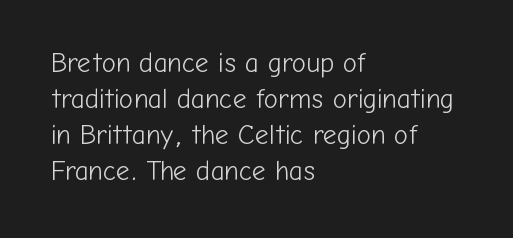
The image shows 27 px text type, upright; set left-aligned, normal line spacing (1.33x), normal letter spacing, not underlined.
